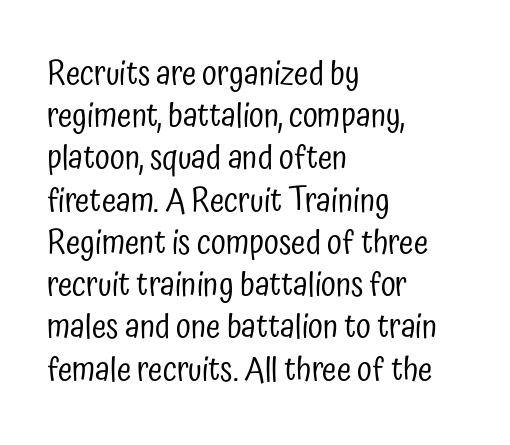
The image shows 33 px regular-weight, condensed sans-serif type, upright; set left-aligned, normal line spacing (1.28x), normal letter spacing, not underlined; low stroke contrast and a medium x-height.
